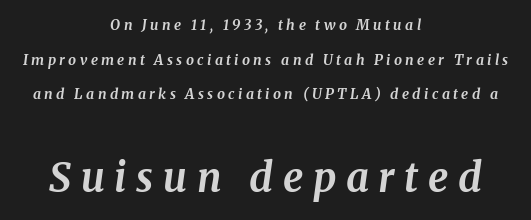
The font is running at its bold setting. The paragraph has two soft edges and a firm central axis. Yep, that's italic — everything's leaning. Old-style or modern, the face here clearly has serifs.
